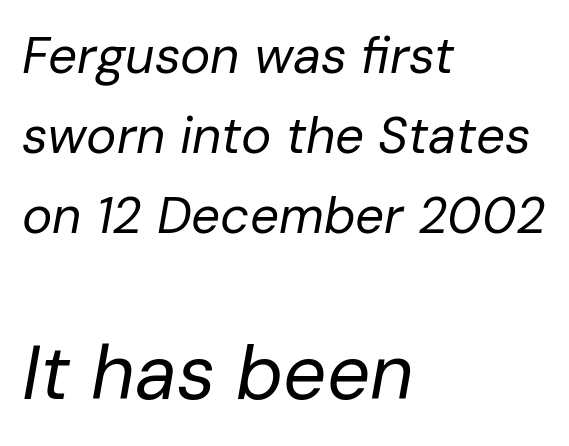
Type without underlining. This is oblique type, the kind used for emphasis or titles. Every row of glyphs begins at an identical x-position on the left. What stands out about the letter spacing? Nothing — it is the standard amount.
